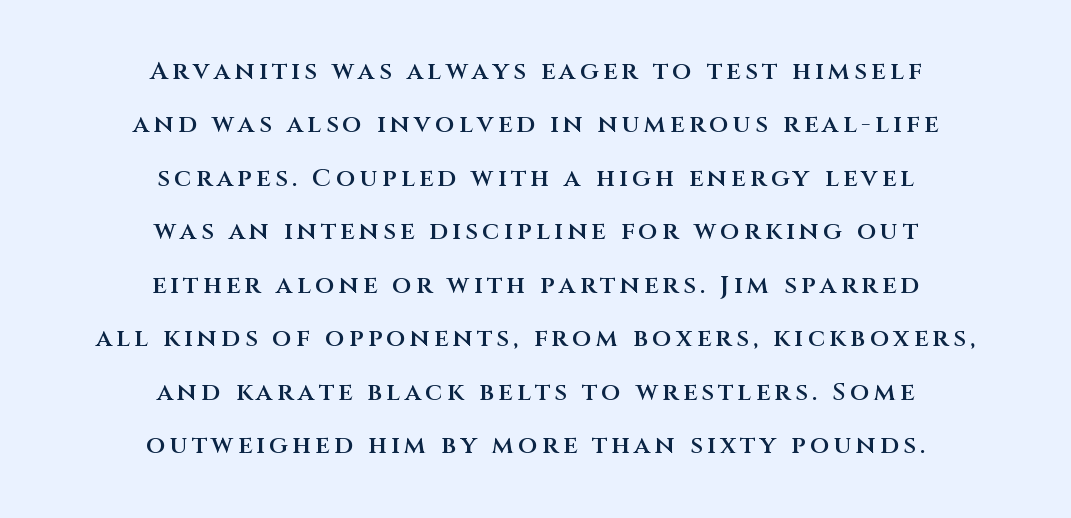
The image shows 25 px text type, upright; set centered, loose line spacing (2.14x), not underlined.
